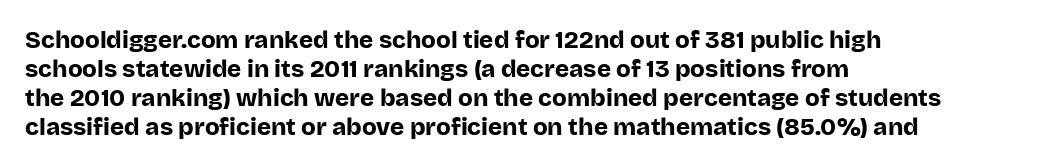
The image shows 24 px bold type, upright; set left-aligned, line spacing 1.21x, normal letter spacing, not underlined.
